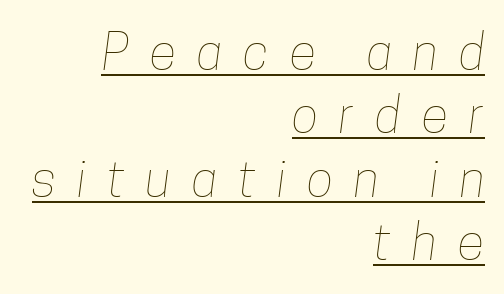
The image shows 50 px thin, condensed type; set right-aligned, normal line spacing (1.27x), unusually wide letter spacing (+0.42 em), underlined; low stroke contrast and a medium x-height.
